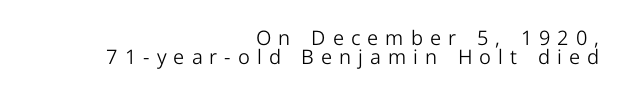
Notice how the passage keeps a crisp vertical edge on the right only. Rule under the text: the space is simply empty. What's the leading like? Squeezed, with rows nearly overlapping. Notice how the stems are strictly vertical — no italics here. Is the type heavy? It reads as light-to-regular instead.
